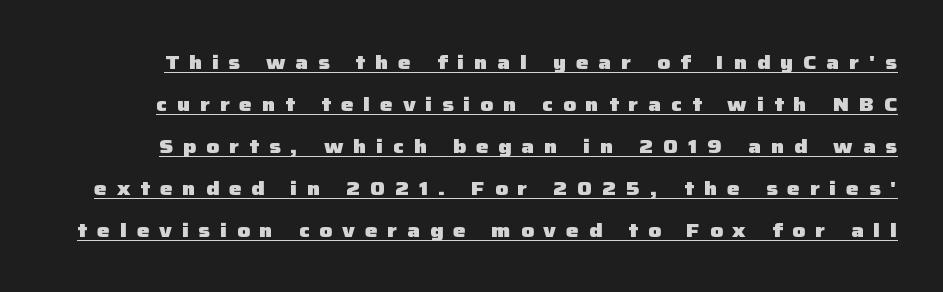
The type sits square on the baseline with zero lean. Leading is clearly above the norm, producing a sparse column. Underlined type. The typesetting leans heavy: a genuine bold. The passage shown has open, widely tracked lettering throughout.
